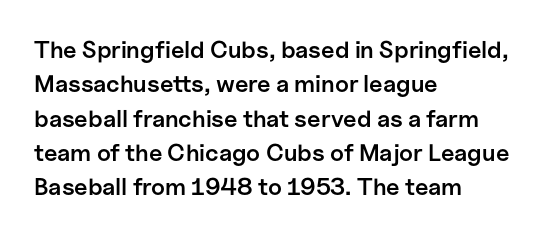
{"italic": "no", "bold": "semi", "underline": "no", "align": "left", "line_spacing": "normal", "line_spacing_ratio": 1.43, "letter_spacing": "normal", "letter_spacing_em": 0.0, "glyph_px": 24}
